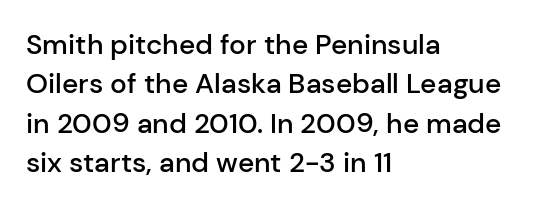
Q: Is the text bold? A: Semi-bold.
Q: Is the text italic (slanted)? A: No, it is upright.
Q: Is the typeface a serif or a sans-serif typeface? A: Sans-serif.
Q: Is the text underlined? A: No.
Q: How is the paragraph aligned? A: Left-aligned.
Q: Is the spacing between letters normal or unusually wide? A: Normal.
Q: Is the spacing between lines tight, normal or loose? A: Normal.
Q: Width (condensed, normal, or wide)? A: Normal.
Q: Stroke contrast? A: Low.
Q: x-height? A: Medium.
Q: Monospaced? A: No.
